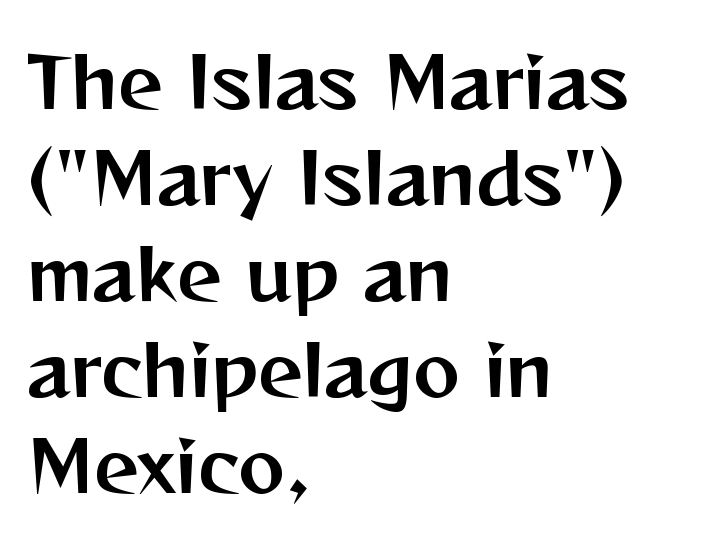
Q: Is the text italic (slanted)? A: No, it is upright.
Q: Is the typeface a serif or a sans-serif typeface? A: Sans-serif.
Q: Is the text underlined? A: No.
Q: How is the paragraph aligned? A: Left-aligned.
Q: Is the spacing between letters normal or unusually wide? A: Normal.
Q: Is the spacing between lines tight, normal or loose? A: Normal.
Q: Width (condensed, normal, or wide)? A: Normal.
Q: Stroke contrast? A: Medium.
Q: x-height? A: Medium.
Q: Monospaced? A: No.
